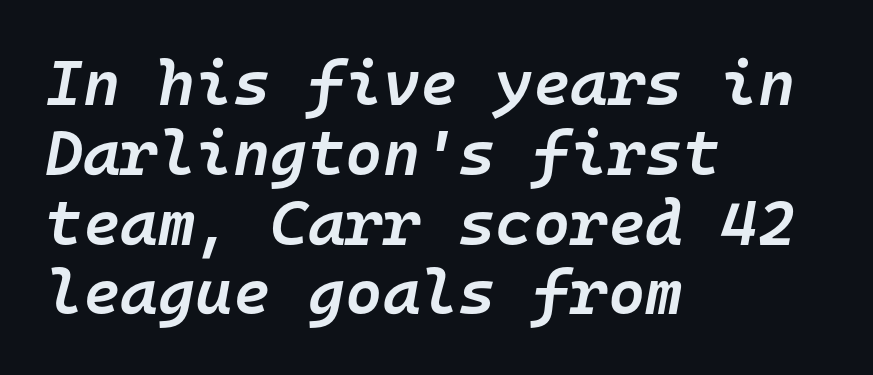
The image shows 64 px semibold type, italic (leaning right), monospaced; set left-aligned, tight line spacing (1.09x), normal letter spacing, not underlined; low stroke contrast and a medium x-height.
